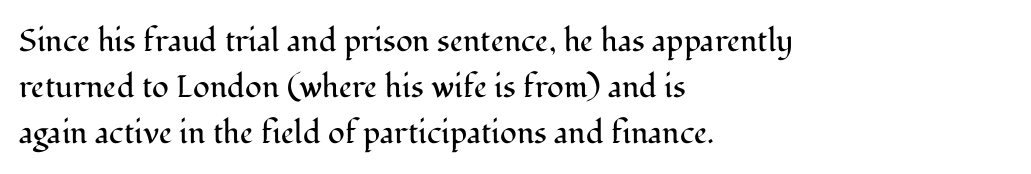
Quick note: underline off. Small tapered or slab feet sit at the stroke ends, so this counts as serif. Which margin do the lines hug? The left one — the right edge is uneven. How are the letters spaced? Ordinarily, with no added tracking.
